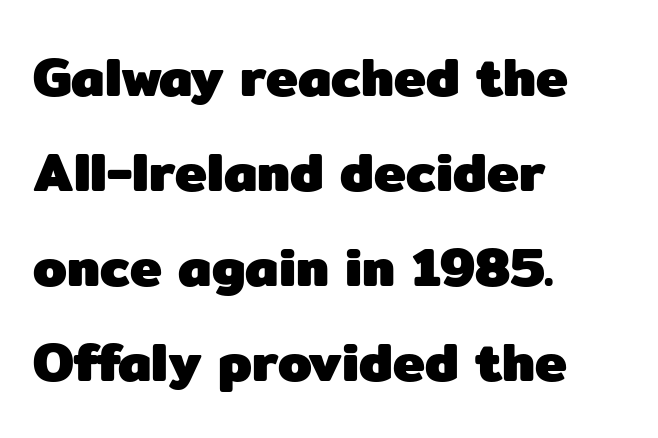
Note: no serifs on the glyphs. Caption: standard tracking, unaltered. Notice how the passage keeps a crisp vertical edge on the left only. Vertical strokes here are truly vertical. Bold? Absolutely — the strokes are thick and heavy.
